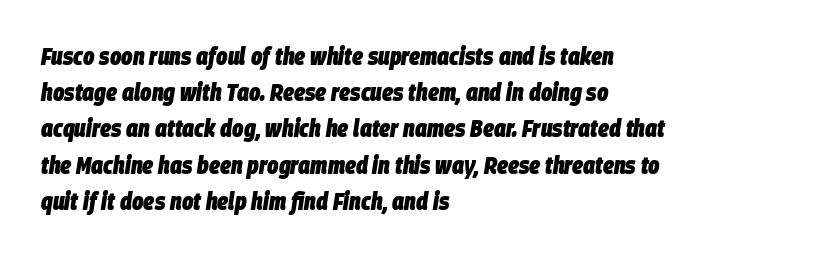
{"italic": "yes", "lean": "right", "slant_degrees": 9, "bold": "yes", "underline": "no", "align": "left", "line_spacing": "normal", "line_spacing_ratio": 1.51, "letter_spacing": "normal", "letter_spacing_em": 0.0, "glyph_px": 24}
